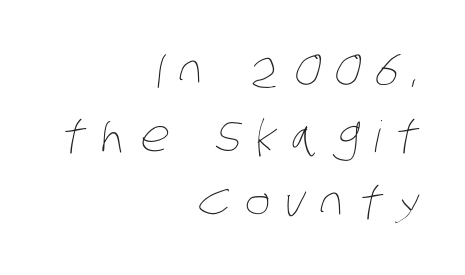
The image shows 43 px thin, condensed type; set right-aligned, normal line spacing (1.54x), unusually wide letter spacing (+0.34 em), not underlined; low stroke contrast and a large x-height.
